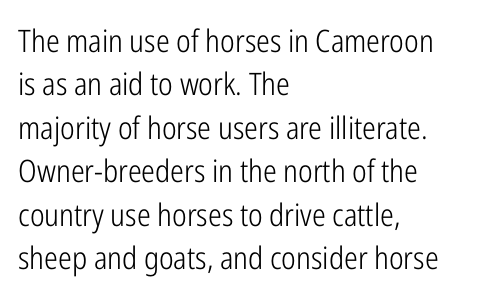
The image shows 31 px light, condensed sans-serif type, upright; set left-aligned, normal line spacing (1.4x), normal letter spacing, not underlined; low stroke contrast and a medium x-height.
